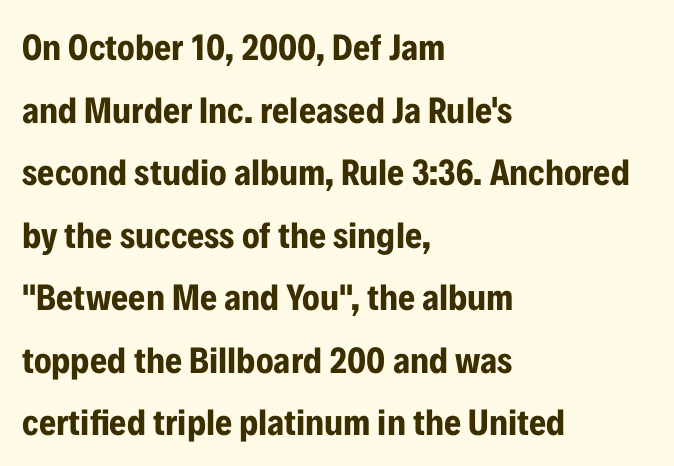
Q: Is the text bold? A: Yes.
Q: Is the text italic (slanted)? A: No, it is upright.
Q: Is the typeface a serif or a sans-serif typeface? A: Sans-serif.
Q: Is the text underlined? A: No.
Q: How is the paragraph aligned? A: Left-aligned.
Q: Is the spacing between letters normal or unusually wide? A: Normal.
Q: Is the spacing between lines tight, normal or loose? A: Normal.
Q: Width (condensed, normal, or wide)? A: Condensed.
Q: Stroke contrast? A: Low.
Q: x-height? A: Medium.
Q: Monospaced? A: No.
